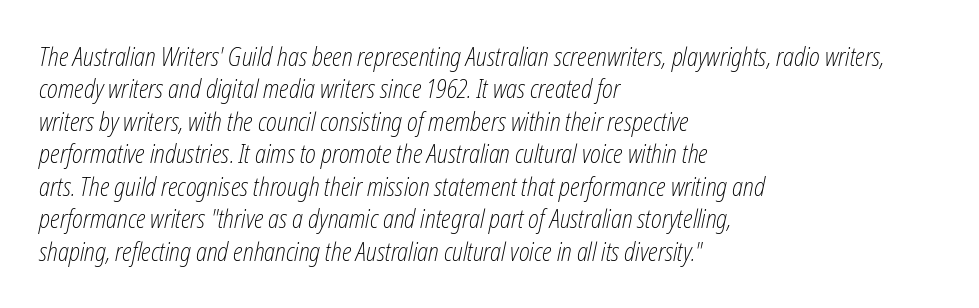
The passage is arranged the way most books set body copy — flush left. Slant detected: the letters are inclined. Decoration check: the copy has no underline. Students, observe: this is what conventionally led text looks like. Inter-character spacing is left at the font's built-in metrics. The passage shown is not bold in any degree.
